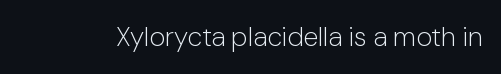
Q: Is the text bold? A: No.
Q: Is the text italic (slanted)? A: No, it is upright.
Q: Is the text underlined? A: No.
Q: Is the spacing between letters normal or unusually wide? A: Normal.
